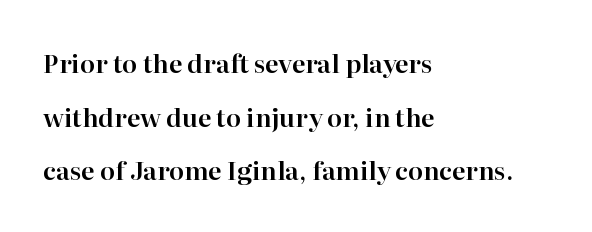
{"italic": "no", "underline": "no", "align": "left", "line_spacing": "loose", "line_spacing_ratio": 2.15, "letter_spacing": "normal", "letter_spacing_em": 0.0, "glyph_px": 25}
